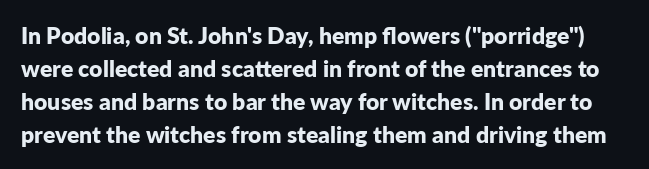
The image shows 23 px bold type, upright; set normal line spacing (1.43x), normal letter spacing, not underlined.
